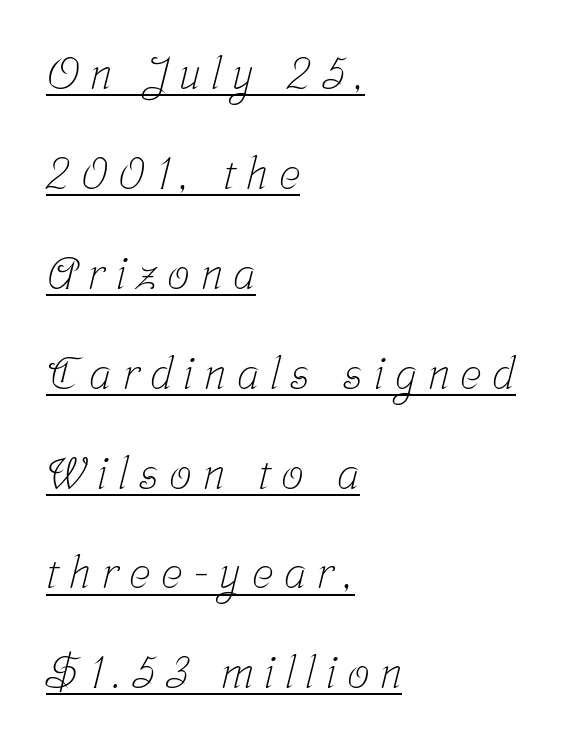
{"serif": "yes", "bold": "no", "weight": "light", "width": "condensed", "stroke_contrast": "low", "x_height": "medium", "monospaced": "no", "underline": "yes", "align": "left", "line_spacing": "loose", "line_spacing_ratio": 2.22, "letter_spacing": "wide", "letter_spacing_em": 0.24, "glyph_px": 45}
